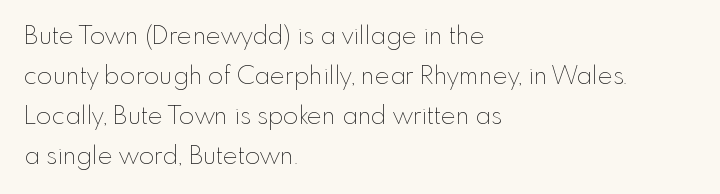
The area under the type is left untouched. A typesetter would mark this as roman, not italic. What's the leading like? Ordinary, nothing unusual. A typesetter would call this zero additional tracking. Which margin do the lines hug? The left one — the right edge is uneven. The cut favours lightness, reaching ordinary text weight at its darkest.
